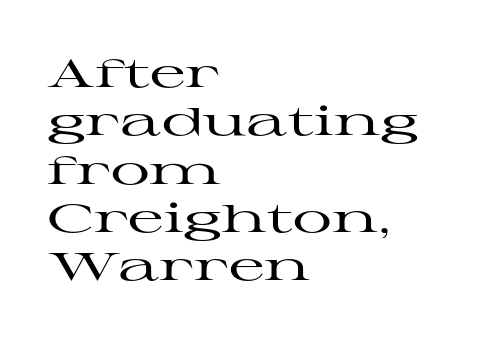
The image shows 39 px wide serif type, upright; set left-aligned, line spacing 1.24x, normal letter spacing, not underlined; high stroke contrast and a medium x-height.
